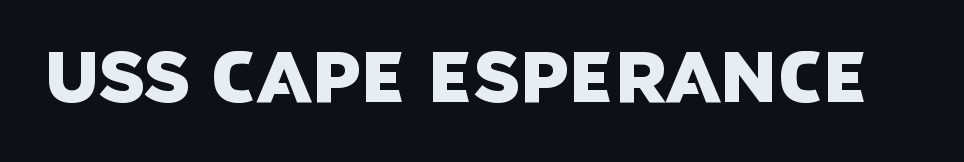
The image shows 71 px sans-serif type; set normal letter spacing, not underlined; low stroke contrast and a large x-height.
